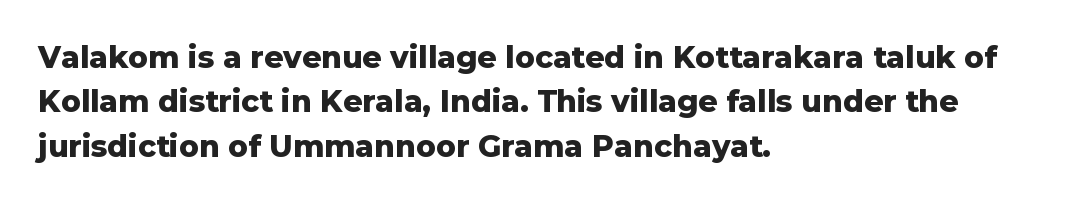
Q: Is the text bold? A: Yes.
Q: Is the text italic (slanted)? A: No, it is upright.
Q: Is the typeface a serif or a sans-serif typeface? A: Sans-serif.
Q: Is the text underlined? A: No.
Q: How is the paragraph aligned? A: Left-aligned.
Q: Is the spacing between letters normal or unusually wide? A: Normal.
Q: Is the spacing between lines tight, normal or loose? A: Normal.
Q: Width (condensed, normal, or wide)? A: Normal.
Q: Stroke contrast? A: Low.
Q: x-height? A: Medium.
Q: Monospaced? A: No.
